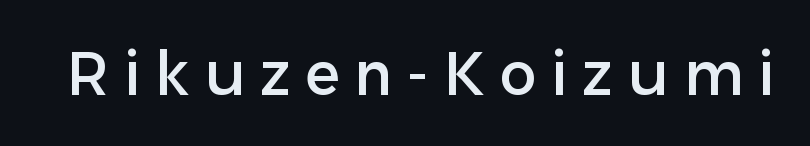
{"serif": "no", "italic": "no", "width": "normal", "stroke_contrast": "low", "x_height": "medium", "monospaced": "no", "underline": "no", "letter_spacing": "wide", "letter_spacing_em": 0.24, "glyph_px": 61}
